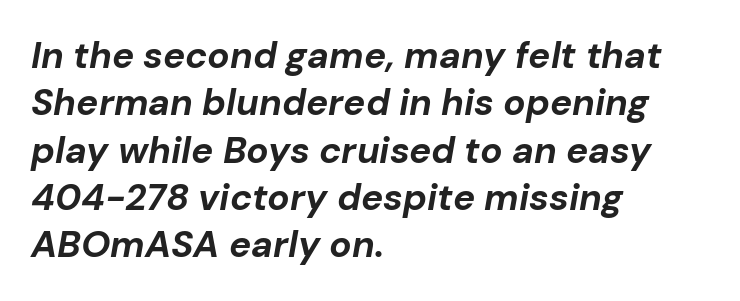
{"italic": "yes", "lean": "right", "slant_degrees": 10, "bold": "yes", "weight": "bold", "width": "normal", "stroke_contrast": "low", "x_height": "medium", "monospaced": "no", "underline": "no", "align": "left", "line_spacing": "normal", "line_spacing_ratio": 1.28, "letter_spacing": "normal", "letter_spacing_em": 0.0, "glyph_px": 37}
